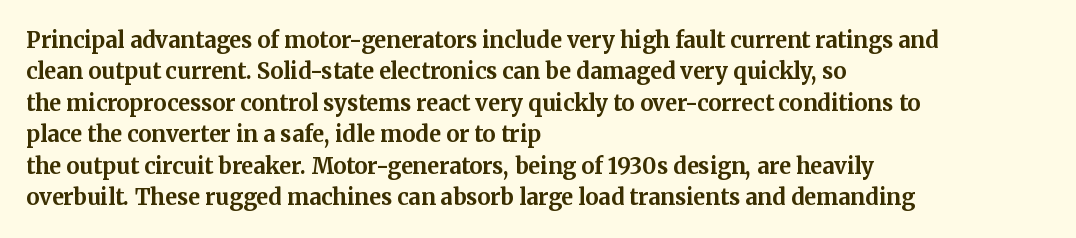
Q: Is the text bold? A: Yes.
Q: Is the text italic (slanted)? A: No, it is upright.
Q: Is the text underlined? A: No.
Q: How is the paragraph aligned? A: Left-aligned.
Q: Is the spacing between letters normal or unusually wide? A: Normal.
Q: Is the spacing between lines tight, normal or loose? A: Normal.
